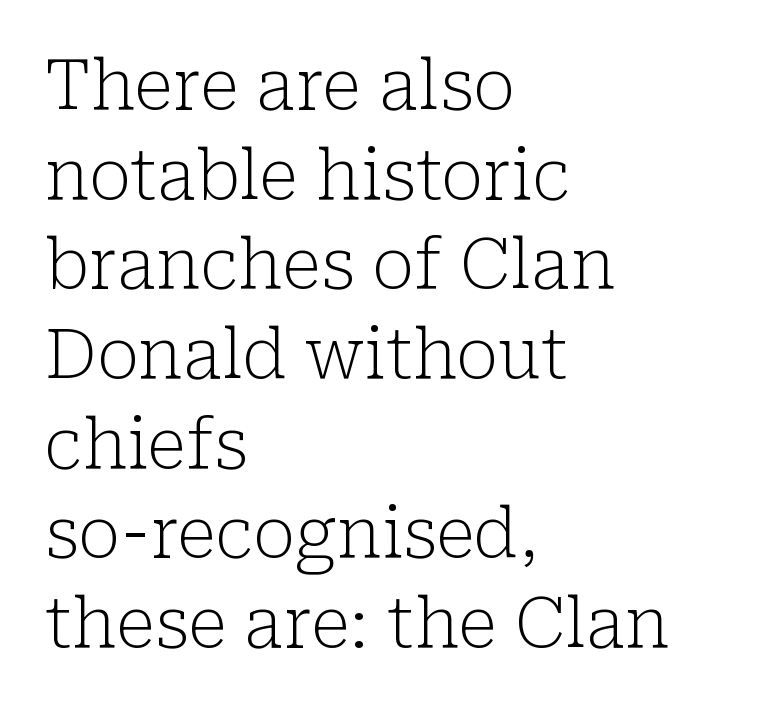
The image shows 69 px light serif type, upright; set left-aligned, normal line spacing (1.3x), normal letter spacing, not underlined; low stroke contrast and a medium x-height.
